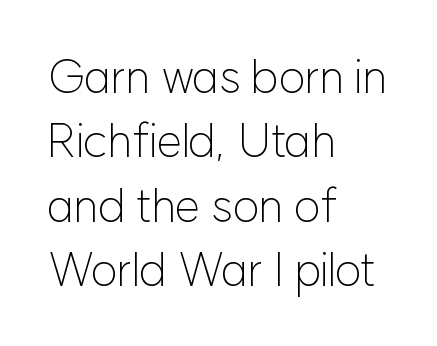
The image shows 46 px light sans-serif type, upright; set left-aligned, normal line spacing (1.4x), normal letter spacing, not underlined; low stroke contrast and a medium x-height.
